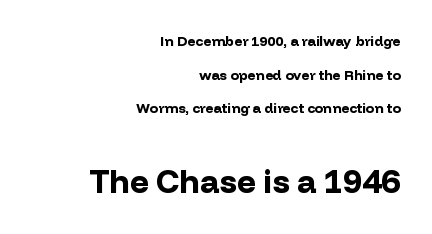
The image shows 33 px bold sans-serif type, upright; set right-aligned, loose line spacing (2.41x), normal letter spacing, not underlined; the second (bottom) block is 2.36x larger; low stroke contrast and a medium x-height.
